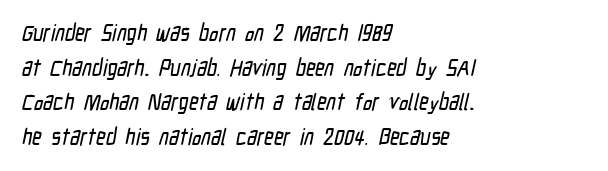
The image shows 23 px text type; set left-aligned, normal line spacing (1.51x), normal letter spacing, not underlined.
